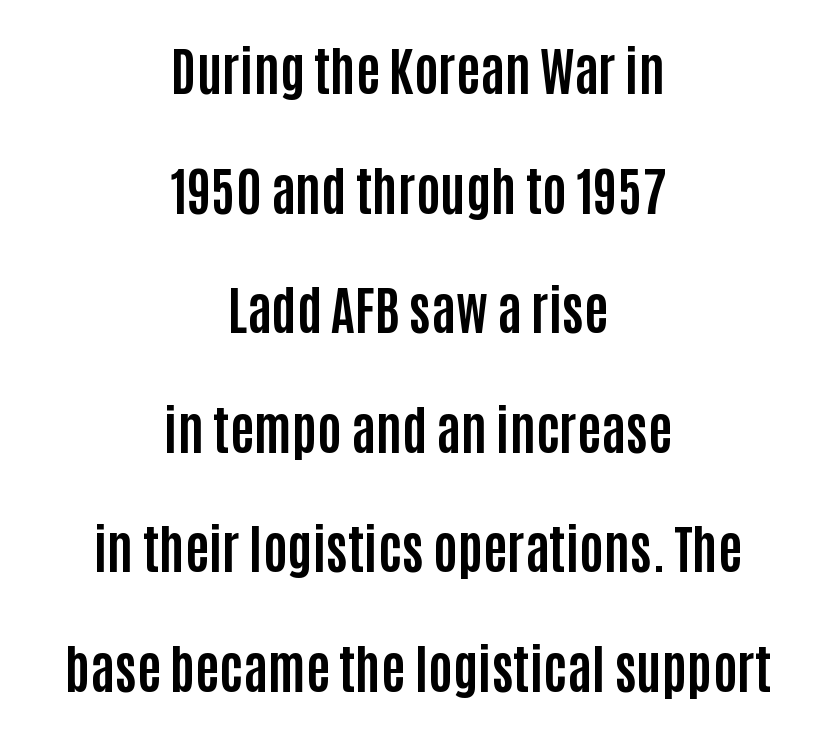
{"serif": "no", "italic": "no", "bold": "yes", "weight": "bold", "width": "condensed", "stroke_contrast": "low", "x_height": "large", "monospaced": "no", "underline": "no", "align": "center", "line_spacing": "loose", "line_spacing_ratio": 2.3, "letter_spacing": "normal", "letter_spacing_em": 0.0, "glyph_px": 52}
